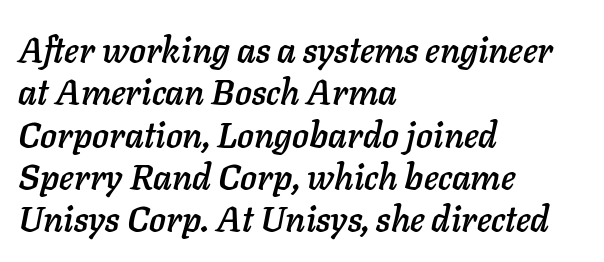
Spacing verdict: proportional, widths tailored to each character. What stands out about the letter spacing? Nothing — it is the standard amount. The compositor pushed each line to the left boundary. Observe the lean: these are italic letterforms.
